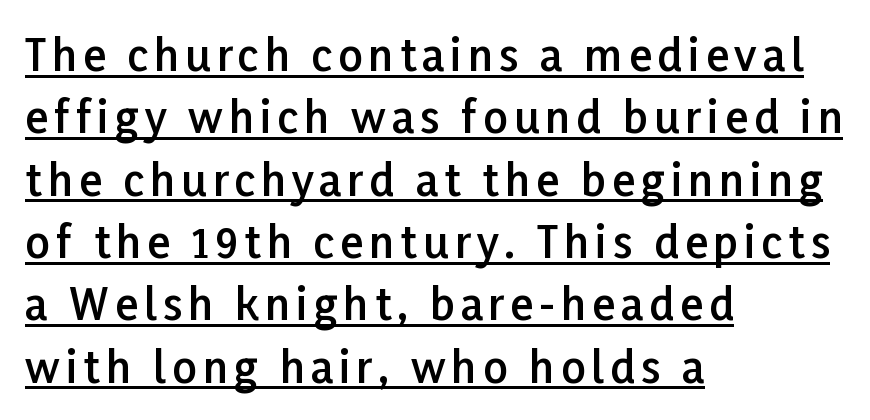
{"serif": "no", "italic": "no", "bold": "semi", "weight": "semibold", "width": "normal", "stroke_contrast": "low", "x_height": "medium", "monospaced": "no", "underline": "yes", "align": "left", "line_spacing": "normal", "line_spacing_ratio": 1.45, "glyph_px": 43}
